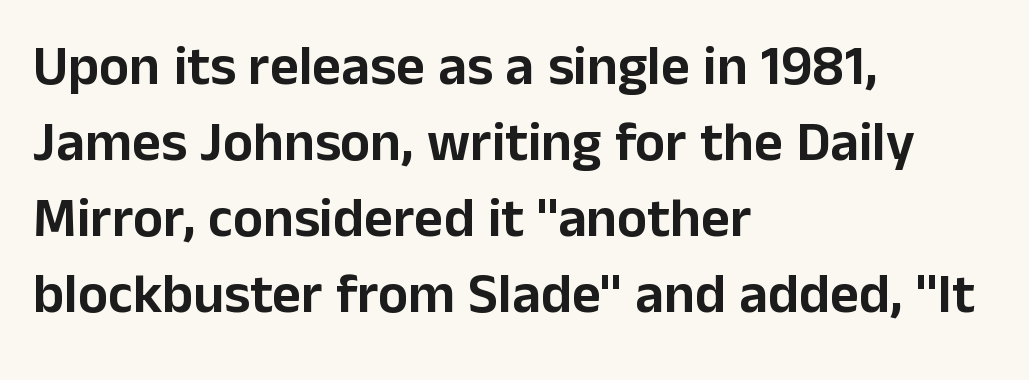
Q: Is the text italic (slanted)? A: No, it is upright.
Q: Is the typeface a serif or a sans-serif typeface? A: Sans-serif.
Q: Is the text underlined? A: No.
Q: How is the paragraph aligned? A: Left-aligned.
Q: Is the spacing between letters normal or unusually wide? A: Normal.
Q: Is the spacing between lines tight, normal or loose? A: Normal.
Q: Width (condensed, normal, or wide)? A: Normal.
Q: Stroke contrast? A: Low.
Q: x-height? A: Medium.
Q: Monospaced? A: No.
